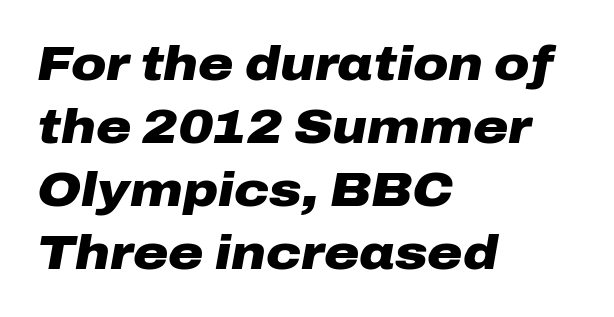
Q: Is the text bold? A: Yes.
Q: Is the text italic (slanted)? A: Yes, it leans right by about 10 degrees.
Q: Is the text underlined? A: No.
Q: How is the paragraph aligned? A: Left-aligned.
Q: Is the spacing between letters normal or unusually wide? A: Normal.
Q: Is the spacing between lines tight, normal or loose? A: Normal.
Q: Width (condensed, normal, or wide)? A: Wide.
Q: Stroke contrast? A: Low.
Q: x-height? A: Medium.
Q: Monospaced? A: No.
